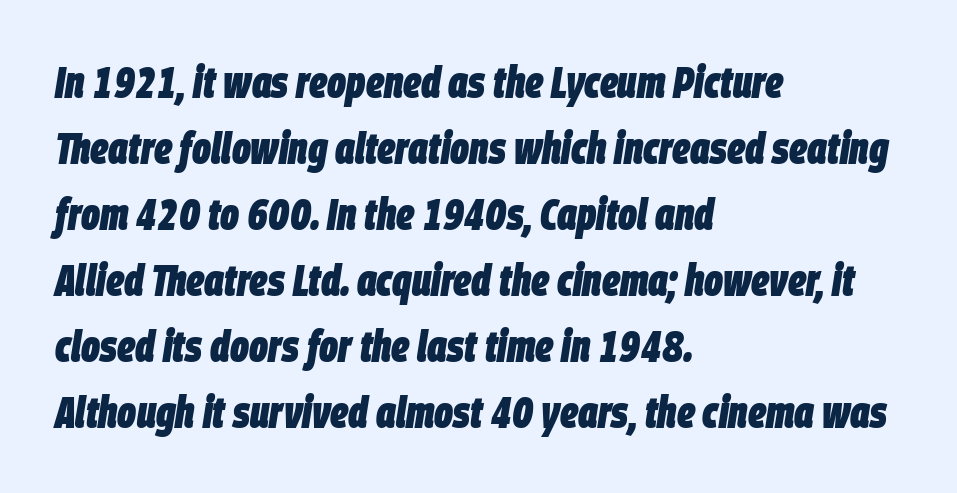
The face used here is proportionally spaced, like ordinary book or web type. Vertical spacing — default. The zone under the glyphs is completely vacant. Spacing between characters is what you'd get straight out of the box.
